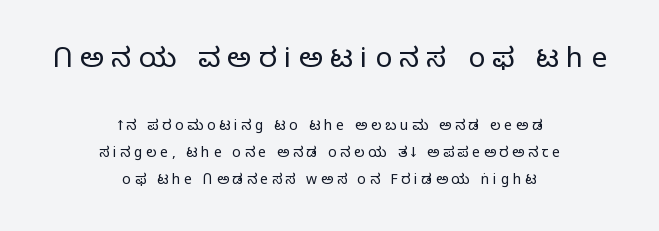
The image shows 28 px light sans-serif type, upright; set centered, loose line spacing (1.92x), unusually wide letter spacing (+0.26 em), not underlined; the first (top) block is 2.0x larger; low stroke contrast and a medium x-height.
